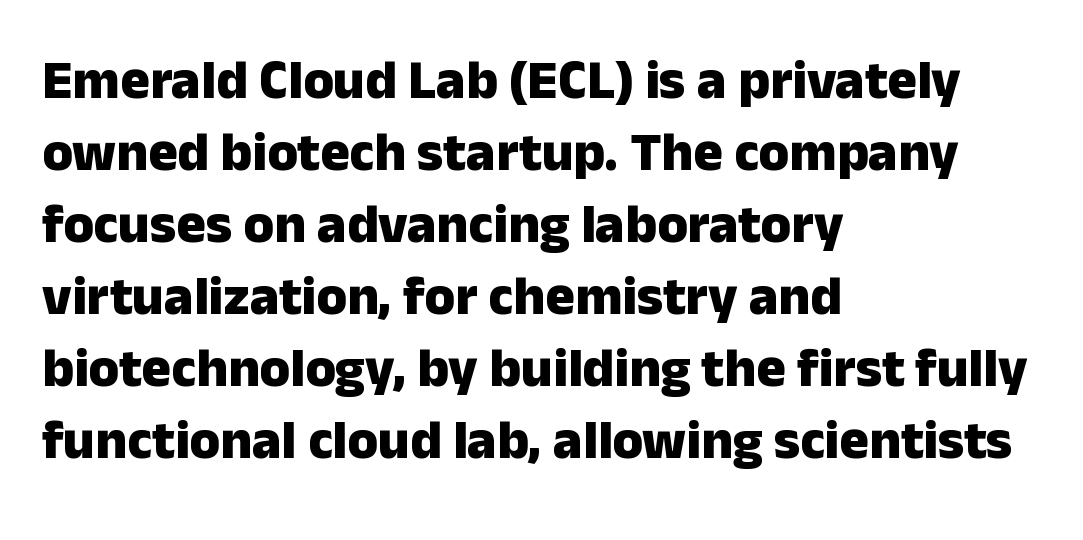
The image shows 55 px heavy sans-serif type, upright; set left-aligned, normal line spacing (1.31x), normal letter spacing, not underlined; low stroke contrast and a medium x-height.
